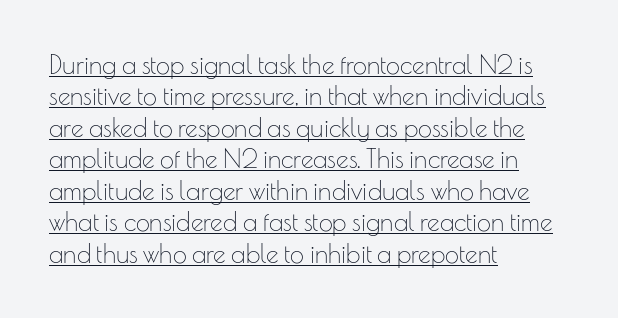
The image shows 25 px text type, upright; set left-aligned, normal line spacing (1.26x), normal letter spacing, underlined.
